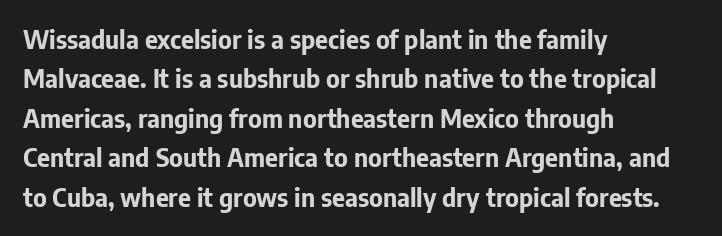
{"italic": "no", "bold": "yes", "underline": "no", "align": "left", "line_spacing": "normal", "line_spacing_ratio": 1.58, "letter_spacing": "normal", "letter_spacing_em": 0.0, "glyph_px": 25}
